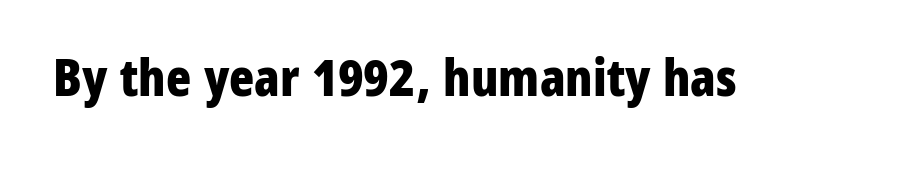
Upright lettering throughout. Does the type have serifs? No, each stem ends abruptly. This rendering features lettering with no underline. The rendering uses natural spacing where letterforms have individual widths.
